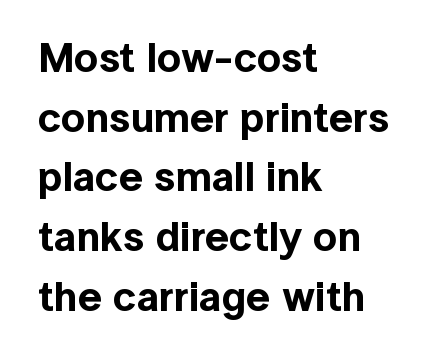
The image shows 42 px sans-serif type, upright; set left-aligned, normal line spacing (1.42x), normal letter spacing, not underlined; a medium x-height.
